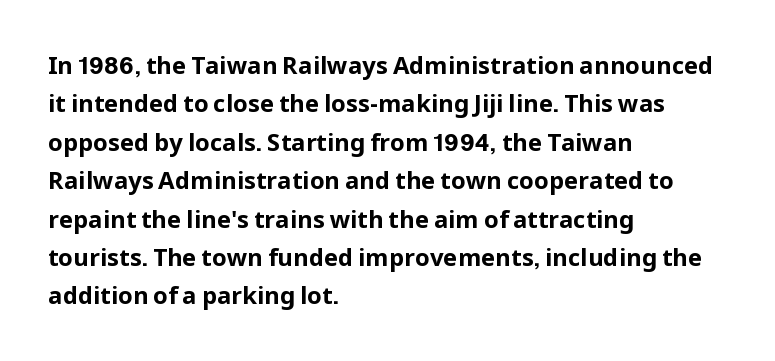
Q: Is the text bold? A: Yes.
Q: Is the text italic (slanted)? A: No, it is upright.
Q: Is the text underlined? A: No.
Q: How is the paragraph aligned? A: Left-aligned.
Q: Is the spacing between letters normal or unusually wide? A: Normal.
Q: Is the spacing between lines tight, normal or loose? A: Normal.
